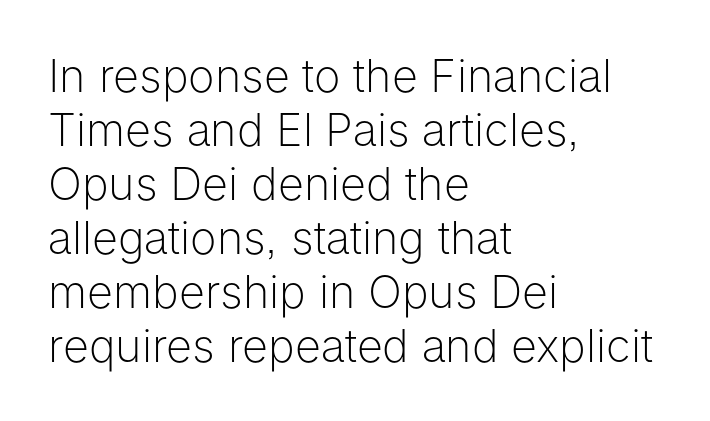
Spacing verdict: proportional, widths tailored to each character. Serif or sans? Sans — the stroke terminals are bare. The letters stand upright; this is a roman face. Glance below the letters and you will spot only blank space.
